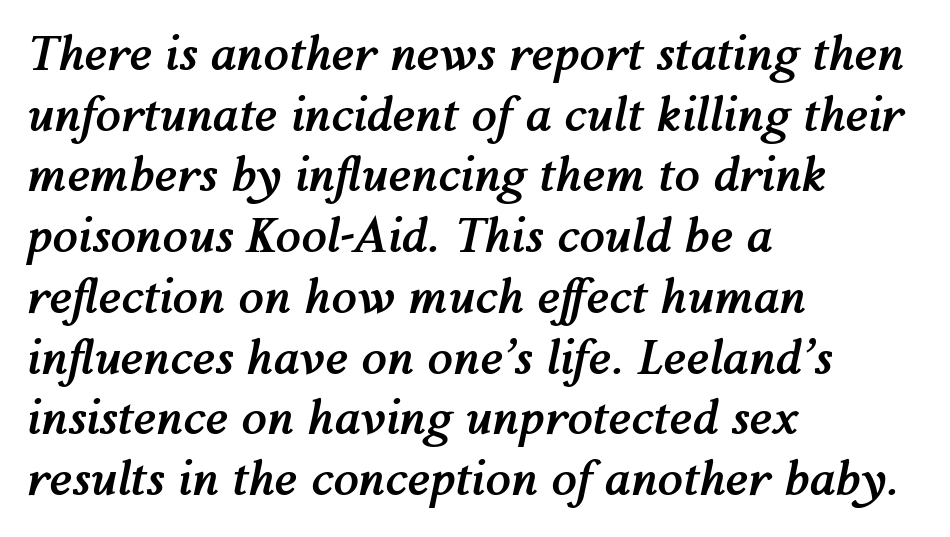
Notice how thick the strokes are: this is what a full bold looks like. Varying glyph widths throughout — classic text-font behaviour. Students, note that the glyphs here touch the page at normal intervals. A bare baseline throughout the passage. The rendering anchors every line to the left-hand side. Italic? Definitely — the glyphs are oblique.
